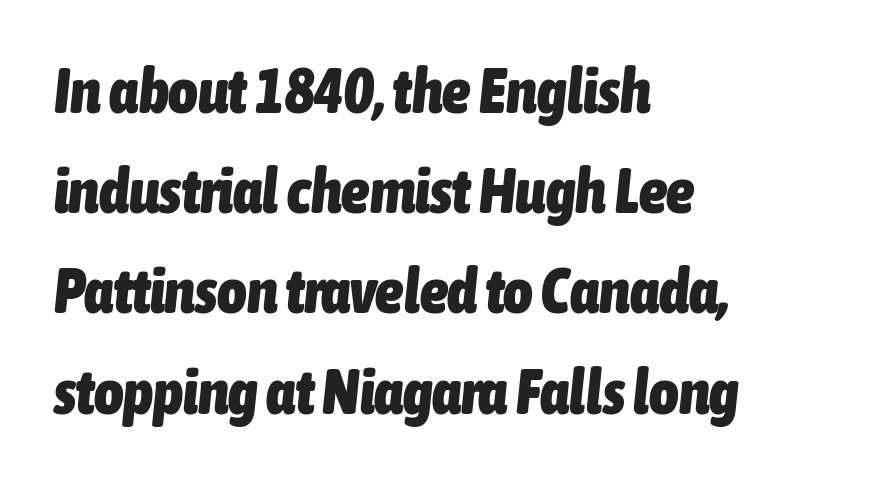
Is there much room between lines? A standard amount, neither cramped nor airy. Typeset ragged right — the left edge is the straight one. Letters rest on an invisible, unmarked baseline. Style check: oblique. These lines are rendered in a variable-pitch font.
